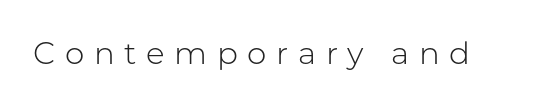
Q: Is the text bold? A: No.
Q: Is the text italic (slanted)? A: No, it is upright.
Q: Is the typeface a serif or a sans-serif typeface? A: Sans-serif.
Q: Is the text underlined? A: No.
Q: Is the spacing between letters normal or unusually wide? A: Unusually wide.
Q: Width (condensed, normal, or wide)? A: Normal.
Q: Stroke contrast? A: Low.
Q: x-height? A: Medium.
Q: Monospaced? A: No.
